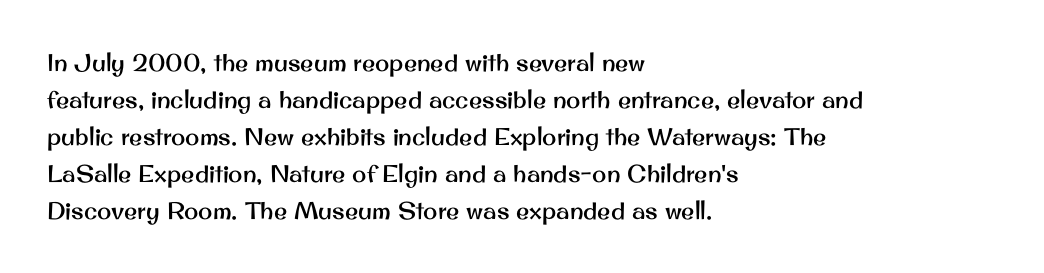
This is roman type, the default non-slanted kind. The lines in this sample share a left origin and differ only in where they stop. Glance below the letters and you will spot only blank space. The line-height multiplier appears to be the usual default. No extra tracking has been applied to these lines.
